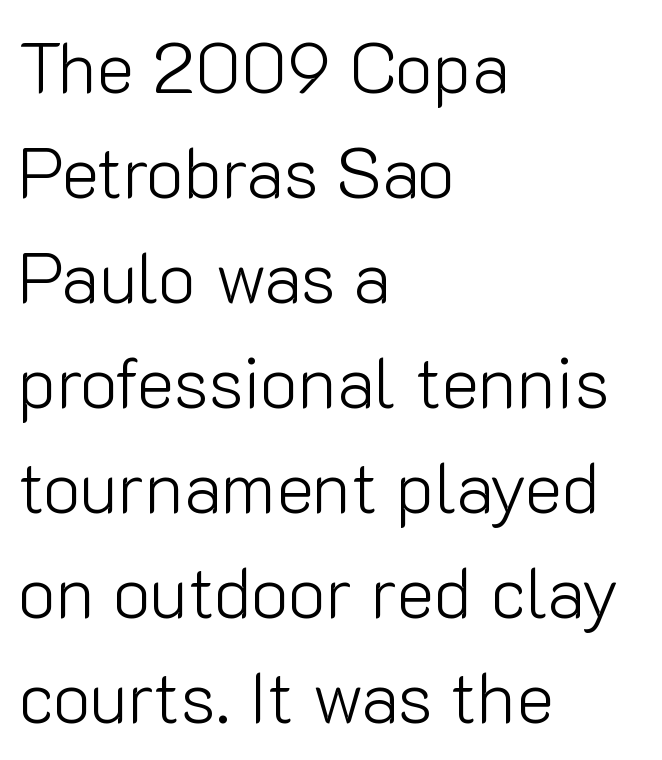
Q: Is the text bold? A: No.
Q: Is the text italic (slanted)? A: No, it is upright.
Q: Is the typeface a serif or a sans-serif typeface? A: Sans-serif.
Q: Is the text underlined? A: No.
Q: How is the paragraph aligned? A: Left-aligned.
Q: Is the spacing between letters normal or unusually wide? A: Normal.
Q: Is the spacing between lines tight, normal or loose? A: Normal.
Q: Width (condensed, normal, or wide)? A: Normal.
Q: Stroke contrast? A: Low.
Q: x-height? A: Medium.
Q: Monospaced? A: No.
